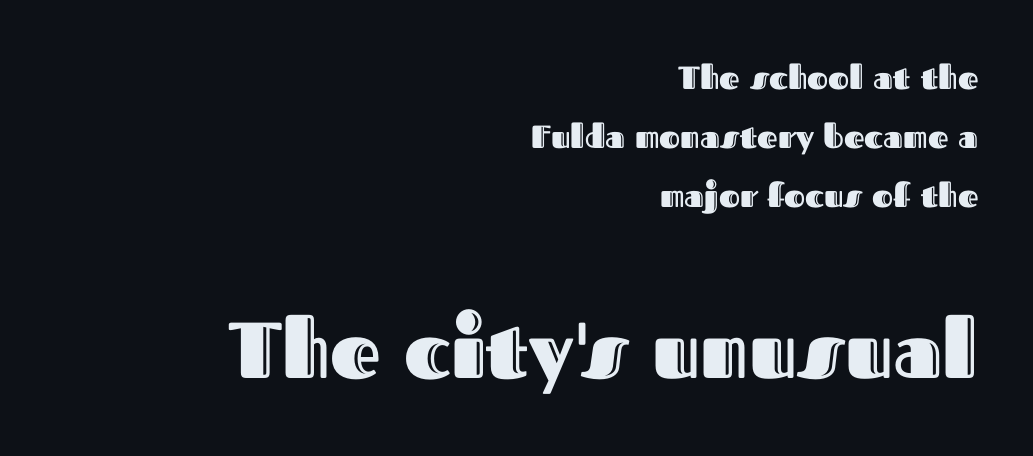
Q: Is the text italic (slanted)? A: No, it is upright.
Q: Is the text underlined? A: No.
Q: How is the paragraph aligned? A: Right-aligned.
Q: Is the spacing between letters normal or unusually wide? A: Normal.
Q: Which block of text is set in a larger size, the first (top) or the second (bottom)? A: The second (bottom) one.
Q: Width (condensed, normal, or wide)? A: Normal.
Q: x-height? A: Medium.
Q: Monospaced? A: No.
